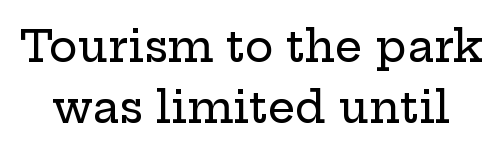
{"serif": "yes", "italic": "no", "width": "wide", "stroke_contrast": "low", "x_height": "medium", "monospaced": "no", "underline": "no", "line_spacing": "normal", "line_spacing_ratio": 1.43, "letter_spacing": "normal", "letter_spacing_em": 0.0, "glyph_px": 43}
